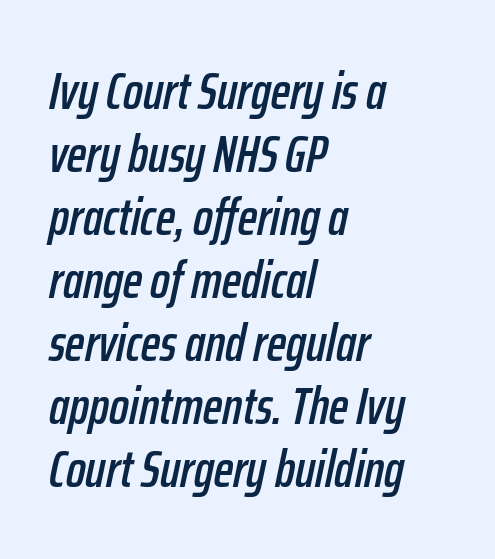
{"italic": "yes", "lean": "right", "slant_degrees": 12, "width": "condensed", "stroke_contrast": "low", "x_height": "medium", "monospaced": "no", "underline": "no", "align": "left", "line_spacing_ratio": 1.21, "letter_spacing": "normal", "letter_spacing_em": 0.0, "glyph_px": 52}
